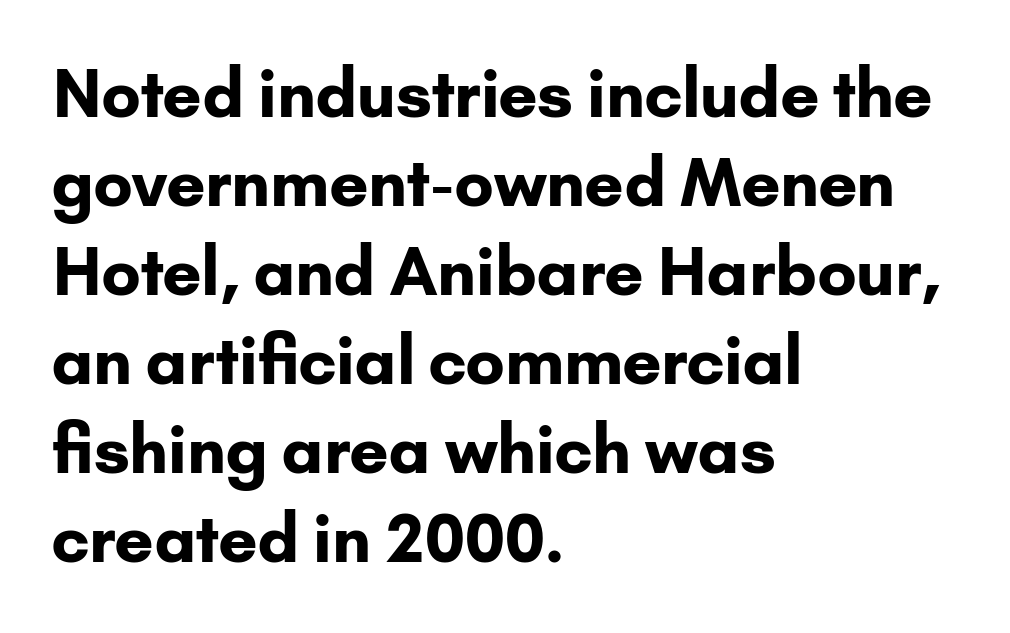
Q: Is the text bold? A: Yes.
Q: Is the text italic (slanted)? A: No, it is upright.
Q: Is the typeface a serif or a sans-serif typeface? A: Sans-serif.
Q: Is the text underlined? A: No.
Q: How is the paragraph aligned? A: Left-aligned.
Q: Is the spacing between letters normal or unusually wide? A: Normal.
Q: Is the spacing between lines tight, normal or loose? A: Normal.
Q: Width (condensed, normal, or wide)? A: Normal.
Q: Stroke contrast? A: Low.
Q: x-height? A: Small.
Q: Monospaced? A: No.
